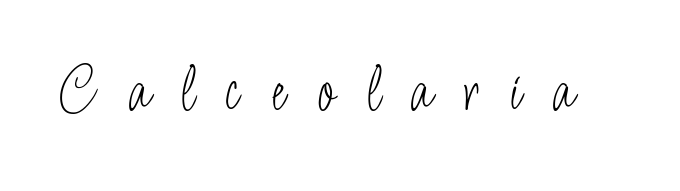
The image shows 64 px light, condensed sans-serif type; set unusually wide letter spacing (+0.48 em), not underlined; low stroke contrast and a small x-height.
